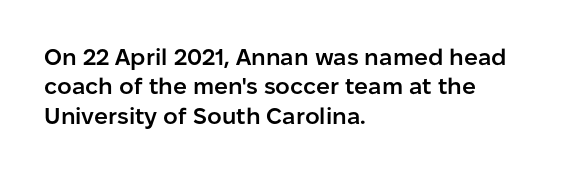
The image shows 23 px text type, upright; set left-aligned, normal line spacing (1.28x), normal letter spacing, not underlined.
